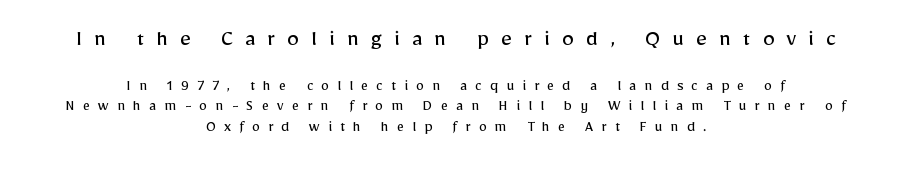
{"italic": "no", "bold": "no", "underline": "no", "align": "center", "line_spacing": "normal", "line_spacing_ratio": 1.28, "letter_spacing": "wide", "letter_spacing_em": 0.5, "larger_block": "first", "size_ratio": 1.5, "glyph_px": 24}
